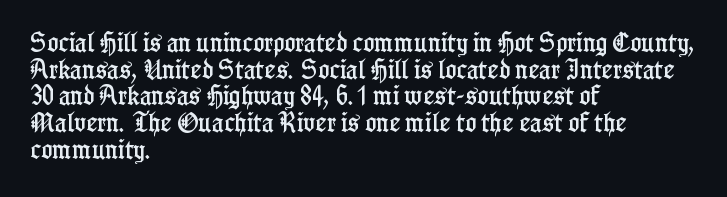
{"italic": "no", "underline": "no", "align": "left", "line_spacing": "normal", "line_spacing_ratio": 1.27, "letter_spacing": "normal", "letter_spacing_em": 0.0, "glyph_px": 21}
